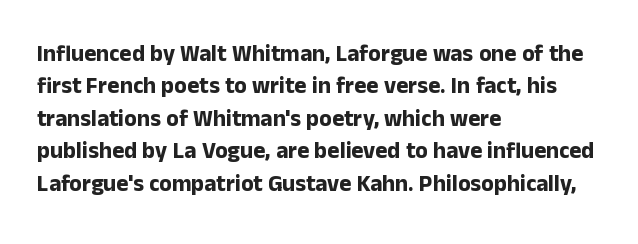
The image shows 23 px bold type, upright; set left-aligned, normal line spacing (1.41x), normal letter spacing, not underlined.
